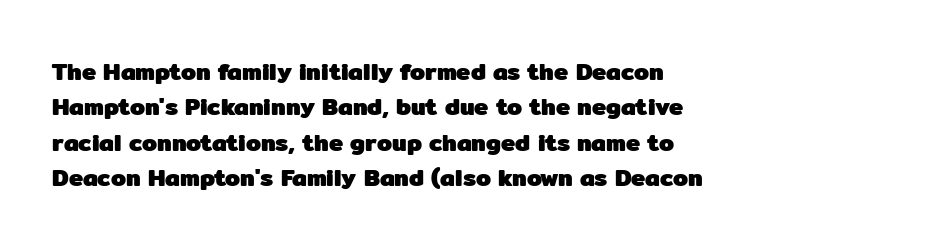
The baseline area is clear. Rendered with straight, roman letterforms. The face used here has the dense, thick strokes of a bold. One-word summary of the alignment: left.
